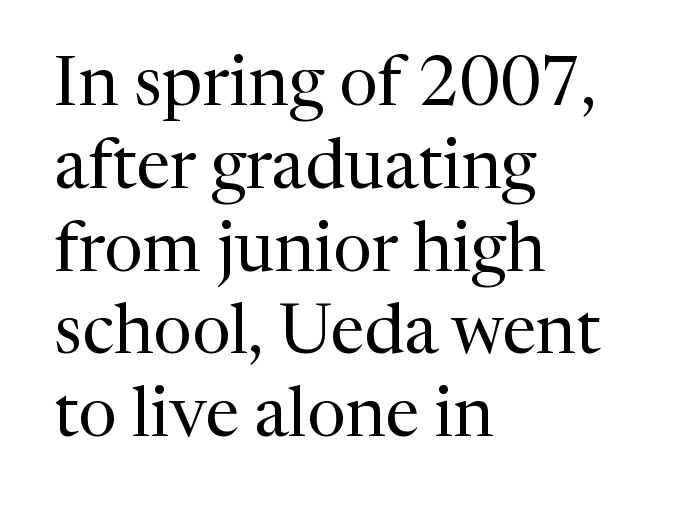
The image shows 69 px regular-weight serif type, upright; set left-aligned, line spacing 1.2x, normal letter spacing, not underlined; medium stroke contrast and a medium x-height.
